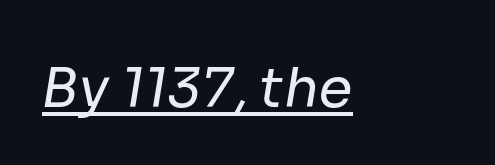
The image shows 55 px regular-weight sans-serif type; set normal letter spacing, underlined; low stroke contrast and a medium x-height.
